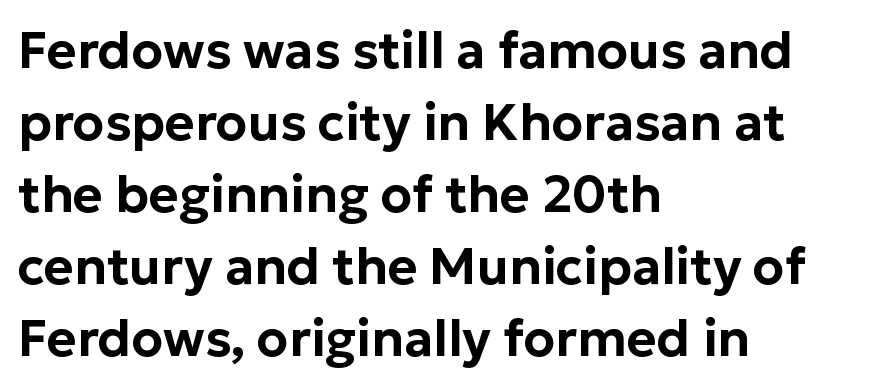
{"serif": "no", "italic": "no", "width": "normal", "stroke_contrast": "low", "x_height": "medium", "monospaced": "no", "underline": "no", "align": "left", "line_spacing": "normal", "line_spacing_ratio": 1.41, "letter_spacing": "normal", "letter_spacing_em": 0.0, "glyph_px": 51}
